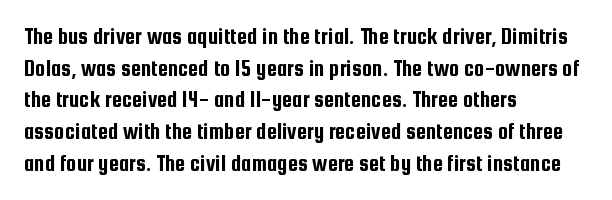
The tracking reads as untouched default to a designer's eye. These lines were composed using upright roman letters. A clean baseline with only descenders dipping below it. The designer left line spacing at the default. The lines are quadded left.
